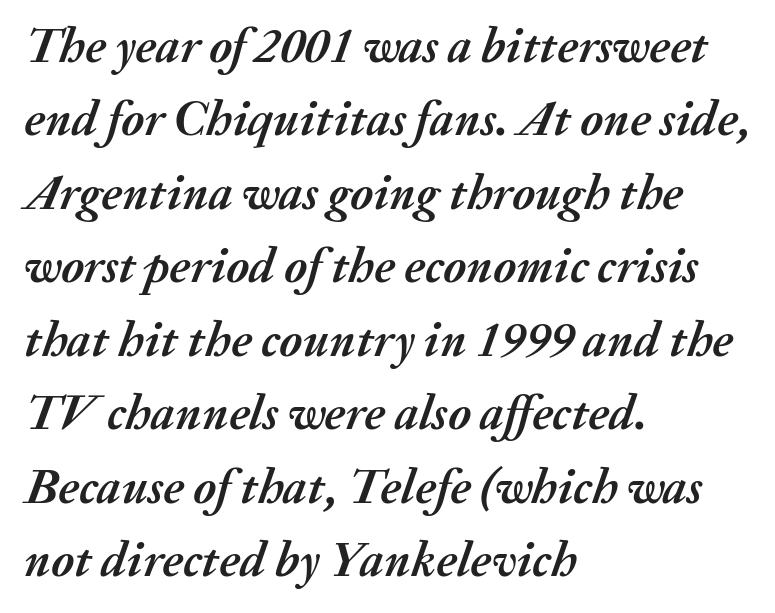
Q: Is the text bold? A: Yes.
Q: Is the text italic (slanted)? A: Yes, it leans right by about 20 degrees.
Q: Is the text underlined? A: No.
Q: How is the paragraph aligned? A: Left-aligned.
Q: Is the spacing between letters normal or unusually wide? A: Normal.
Q: Is the spacing between lines tight, normal or loose? A: Normal.
Q: Width (condensed, normal, or wide)? A: Normal.
Q: Stroke contrast? A: Medium.
Q: x-height? A: Medium.
Q: Monospaced? A: No.
